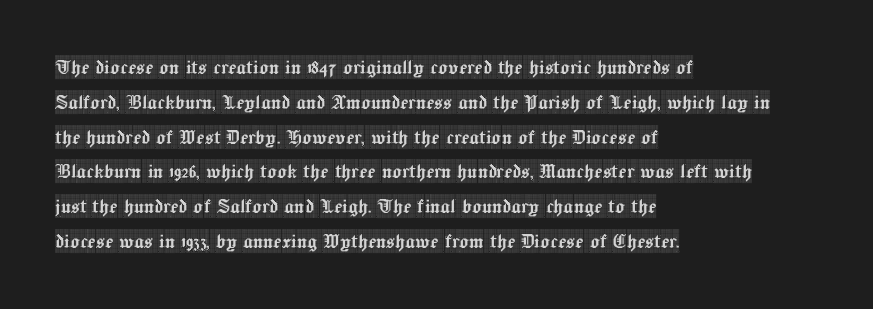
The image shows 24 px text type, upright; set left-aligned, normal line spacing (1.45x), normal letter spacing, not underlined.
